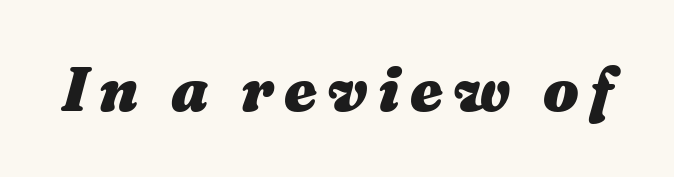
Q: Is the text bold? A: Yes.
Q: Is the text italic (slanted)? A: Yes, it leans right by about 16 degrees.
Q: Is the text underlined? A: No.
Q: Width (condensed, normal, or wide)? A: Normal.
Q: Stroke contrast? A: Medium.
Q: x-height? A: Medium.
Q: Monospaced? A: No.
